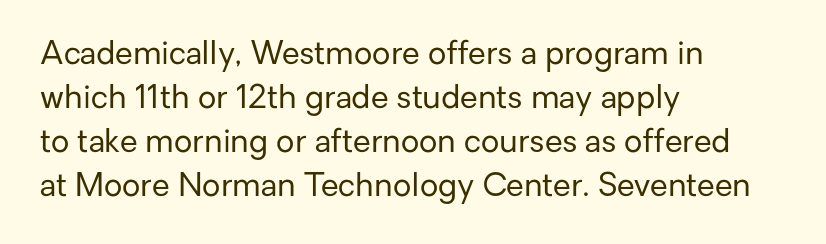
Q: Is the text bold? A: No.
Q: Is the text italic (slanted)? A: No, it is upright.
Q: Is the typeface a serif or a sans-serif typeface? A: Sans-serif.
Q: Is the text underlined? A: No.
Q: How is the paragraph aligned? A: Left-aligned.
Q: Is the spacing between letters normal or unusually wide? A: Normal.
Q: Is the spacing between lines tight, normal or loose? A: Normal.
Q: Width (condensed, normal, or wide)? A: Normal.
Q: Stroke contrast? A: Low.
Q: x-height? A: Medium.
Q: Monospaced? A: No.
